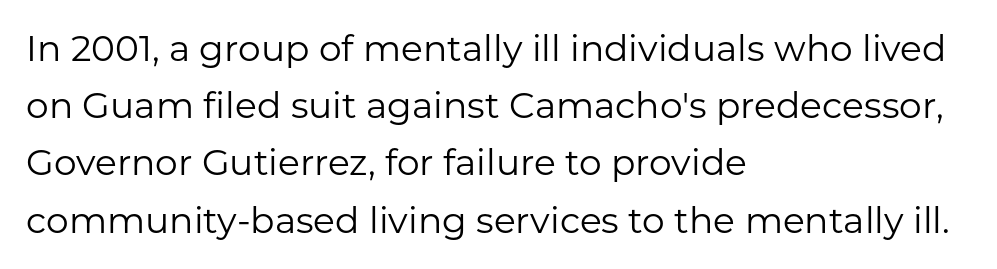
{"serif": "no", "italic": "no", "bold": "no", "weight": "regular", "width": "normal", "stroke_contrast": "low", "x_height": "medium", "monospaced": "no", "underline": "no", "align": "left", "line_spacing": "normal", "line_spacing_ratio": 1.59, "letter_spacing": "normal", "letter_spacing_em": 0.0, "glyph_px": 36}
